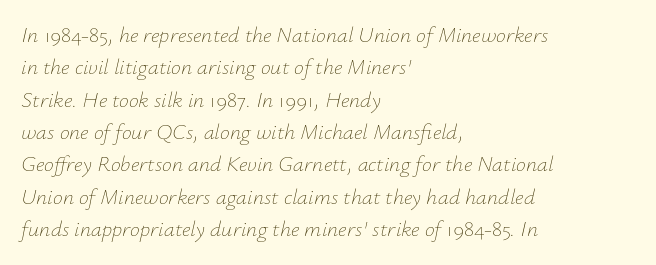
{"italic": "yes", "lean": "right", "slant_degrees": 12, "bold": "no", "underline": "no", "align": "left", "line_spacing": "normal", "line_spacing_ratio": 1.47, "letter_spacing": "normal", "letter_spacing_em": 0.0, "glyph_px": 22}
